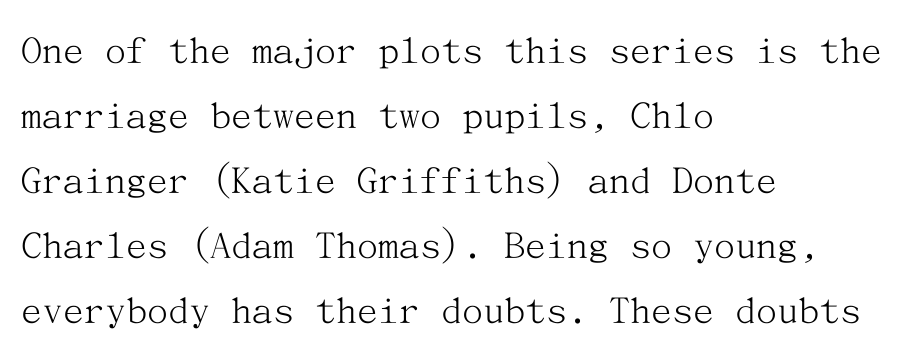
The image shows 42 px light serif type, upright; set left-aligned, normal line spacing (1.55x), normal letter spacing, not underlined; medium stroke contrast and a medium x-height.
